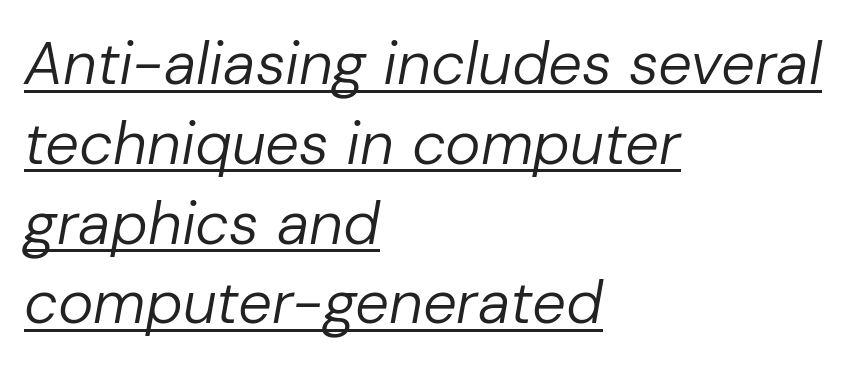
Looks like someone drew a line under every word here. Emphasis-style slanted type is in use. Each word holds together tightly as a unit, with standard inter-letter gaps. Stem width sits at or under what a default text font uses. Varying glyph widths throughout — classic text-font behaviour.
